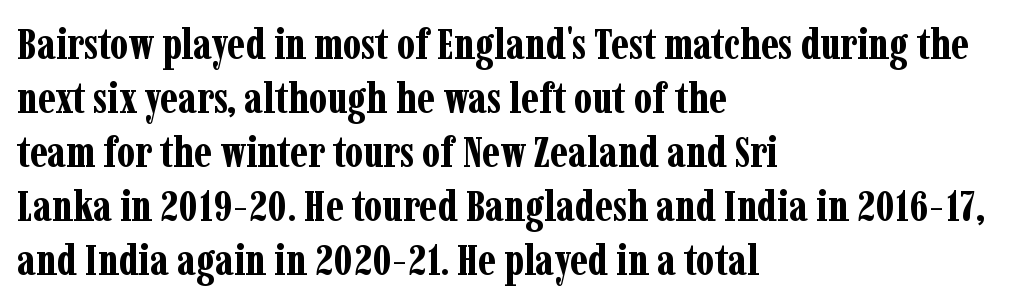
The image shows 44 px bold, condensed serif type, upright; set left-aligned, line spacing 1.23x, normal letter spacing, not underlined; low stroke contrast and a medium x-height.
